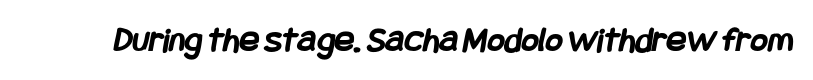
The image shows 37 px semibold, condensed sans-serif type; set normal letter spacing, not underlined; low stroke contrast and a large x-height.
